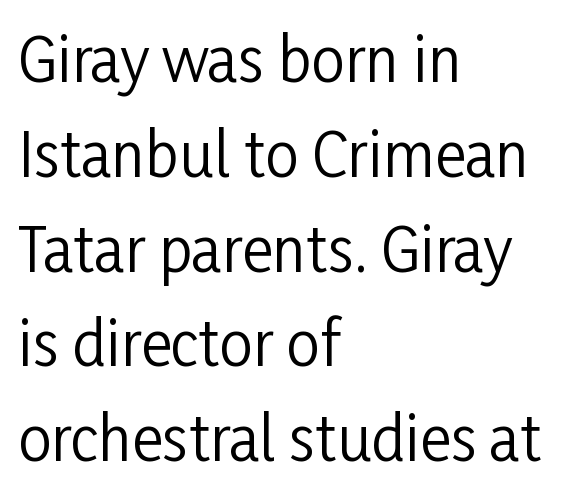
{"serif": "no", "italic": "no", "bold": "no", "weight": "regular", "width": "condensed", "stroke_contrast": "low", "x_height": "medium", "monospaced": "no", "underline": "no", "align": "left", "line_spacing": "normal", "line_spacing_ratio": 1.58, "letter_spacing": "normal", "letter_spacing_em": 0.0, "glyph_px": 60}
